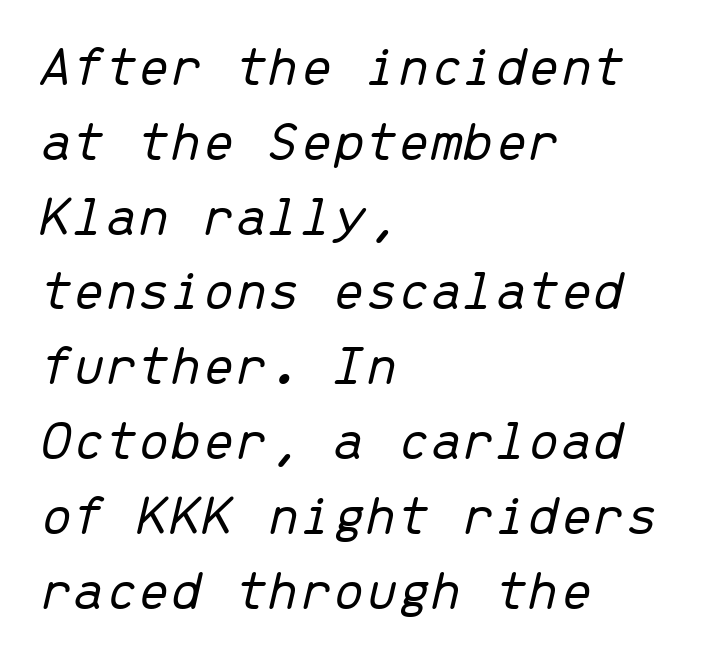
{"italic": "yes", "lean": "right", "slant_degrees": 13, "bold": "no", "weight": "light", "width": "normal", "stroke_contrast": "low", "x_height": "medium", "monospaced": "yes", "underline": "no", "align": "left", "line_spacing": "normal", "line_spacing_ratio": 1.29, "letter_spacing": "normal", "letter_spacing_em": 0.0, "glyph_px": 58}
